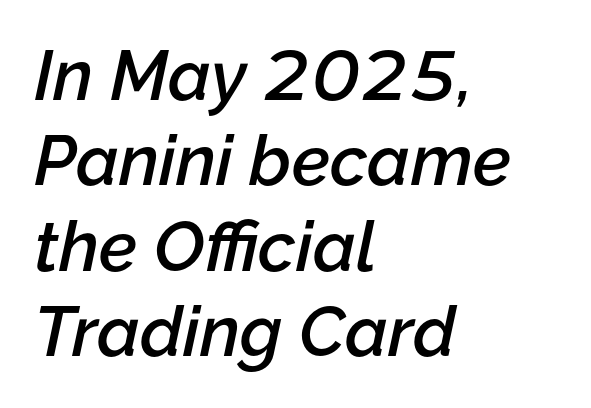
Q: Is the text bold? A: Semi-bold.
Q: Is the text italic (slanted)? A: Yes, it leans right by about 12 degrees.
Q: Is the text underlined? A: No.
Q: How is the paragraph aligned? A: Left-aligned.
Q: Is the spacing between letters normal or unusually wide? A: Normal.
Q: Width (condensed, normal, or wide)? A: Normal.
Q: Stroke contrast? A: Low.
Q: x-height? A: Medium.
Q: Monospaced? A: No.
